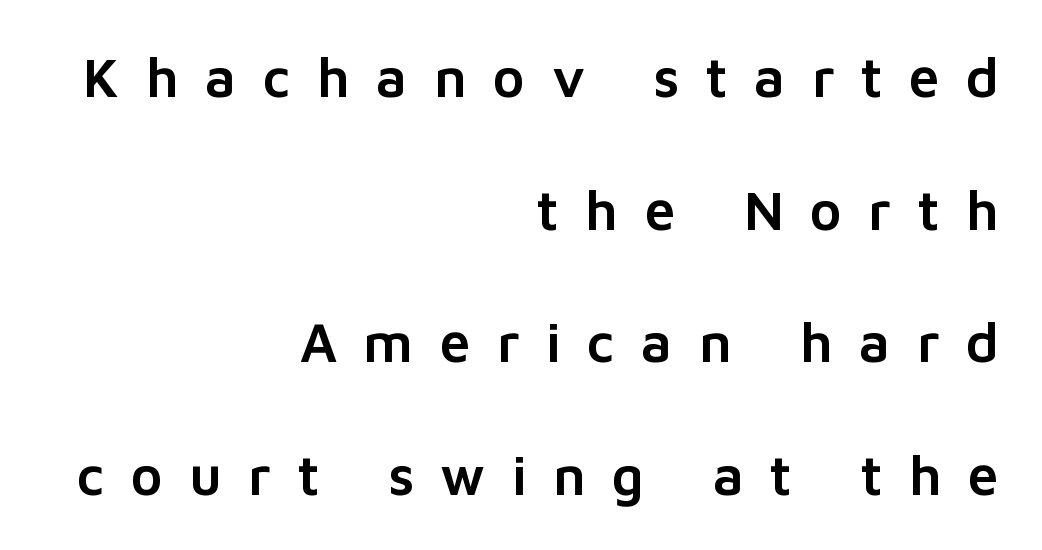
Q: Is the text italic (slanted)? A: No, it is upright.
Q: Is the typeface a serif or a sans-serif typeface? A: Sans-serif.
Q: Is the text underlined? A: No.
Q: How is the paragraph aligned? A: Right-aligned.
Q: Is the spacing between letters normal or unusually wide? A: Unusually wide.
Q: Is the spacing between lines tight, normal or loose? A: Loose.
Q: Width (condensed, normal, or wide)? A: Normal.
Q: Stroke contrast? A: Low.
Q: x-height? A: Medium.
Q: Monospaced? A: No.
